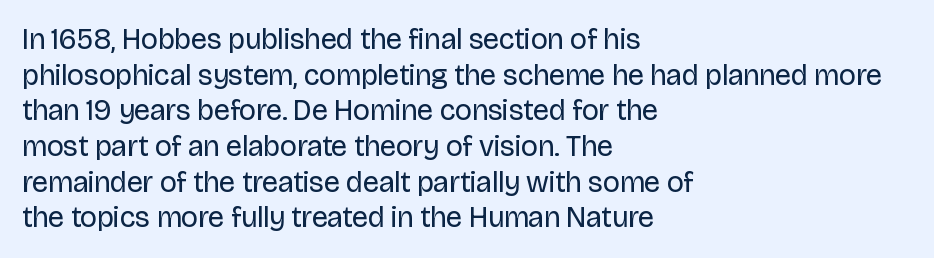
Q: Is the text bold? A: No.
Q: Is the text italic (slanted)? A: No, it is upright.
Q: Is the typeface a serif or a sans-serif typeface? A: Sans-serif.
Q: Is the text underlined? A: No.
Q: How is the paragraph aligned? A: Left-aligned.
Q: Is the spacing between letters normal or unusually wide? A: Normal.
Q: Width (condensed, normal, or wide)? A: Normal.
Q: Stroke contrast? A: Low.
Q: x-height? A: Large.
Q: Monospaced? A: No.
